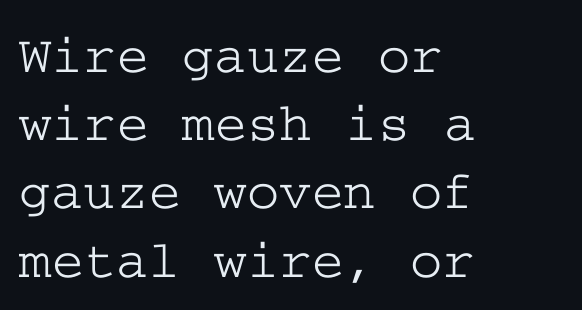
{"serif": "yes", "italic": "no", "width": "wide", "stroke_contrast": "low", "x_height": "medium", "underline": "no", "align": "left", "line_spacing_ratio": 1.24, "letter_spacing": "normal", "letter_spacing_em": 0.0, "glyph_px": 55}
